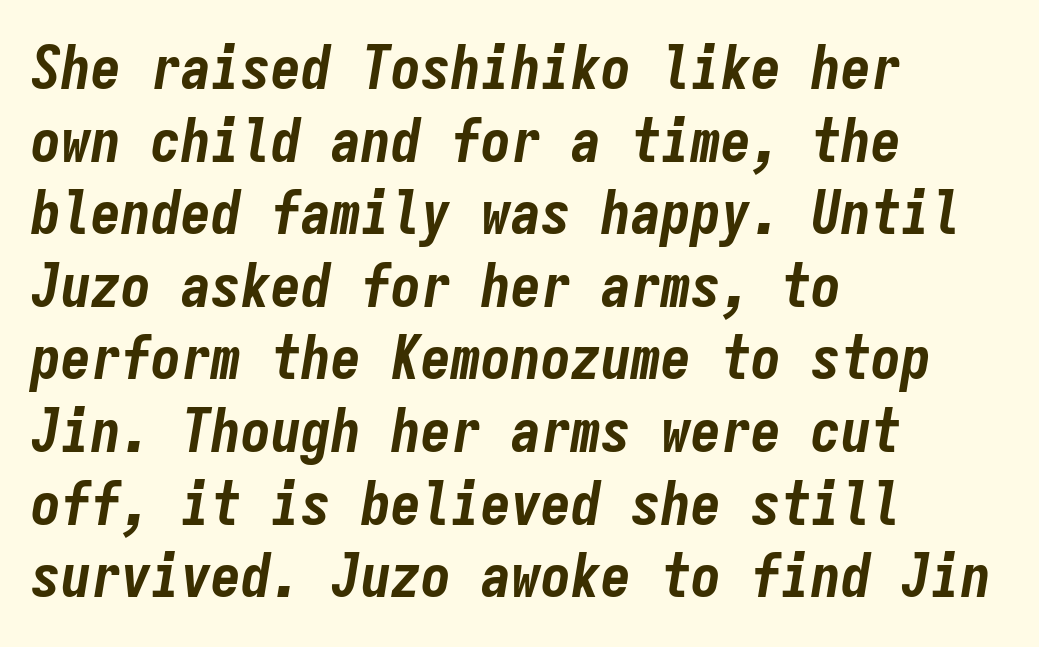
{"italic": "yes", "lean": "right", "slant_degrees": 9, "bold": "yes", "weight": "bold", "width": "condensed", "stroke_contrast": "low", "x_height": "medium", "monospaced": "yes", "underline": "no", "align": "left", "line_spacing_ratio": 1.21, "letter_spacing": "normal", "letter_spacing_em": 0.0, "glyph_px": 60}
